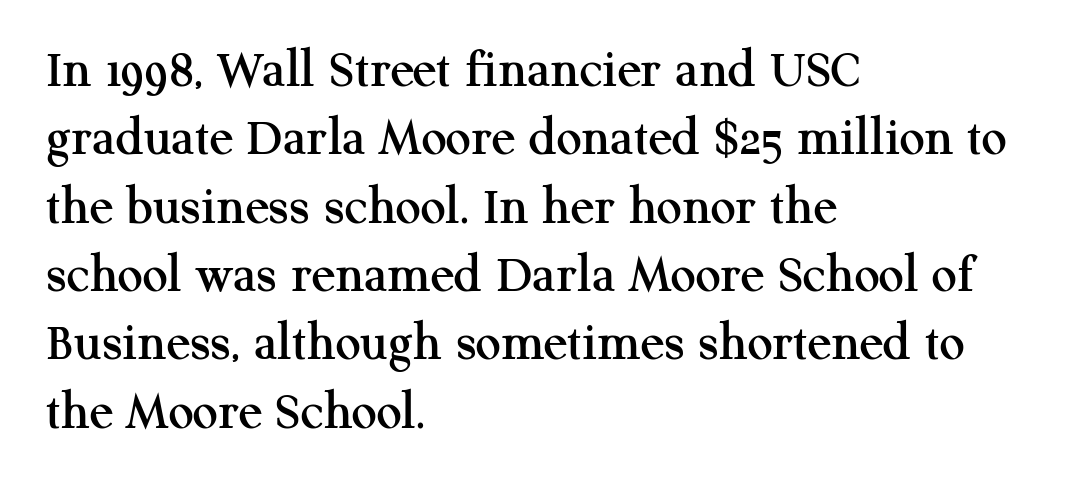
The paragraph has a hard left edge and a soft right edge. Caption: standard tracking, unaltered. The string is rendered with underlining switched off. Unlike a clean sans, this face finishes its strokes with serifs. You could not count columns in this text — the font is proportionally spaced. Characters remain perfectly vertical along every line.
